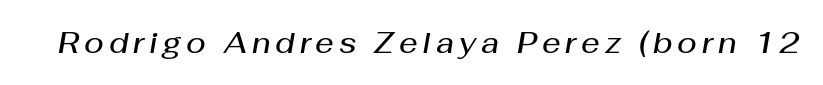
Q: Is the text bold? A: Semi-bold.
Q: Is the text italic (slanted)? A: Yes, it leans right by about 10 degrees.
Q: Is the text underlined? A: No.
Q: Width (condensed, normal, or wide)? A: Normal.
Q: Stroke contrast? A: Medium.
Q: x-height? A: Medium.
Q: Monospaced? A: No.
